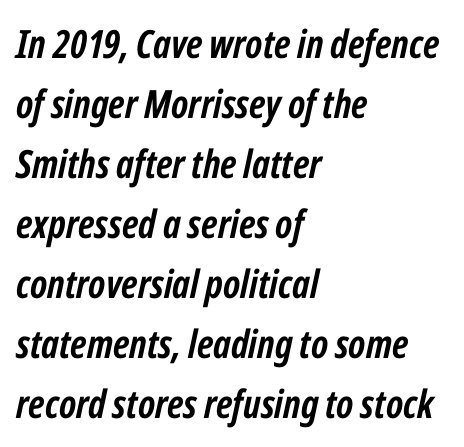
Q: Is the text bold? A: Yes.
Q: Is the text italic (slanted)? A: Yes, it leans right by about 12 degrees.
Q: Is the text underlined? A: No.
Q: How is the paragraph aligned? A: Left-aligned.
Q: Is the spacing between letters normal or unusually wide? A: Normal.
Q: Is the spacing between lines tight, normal or loose? A: Normal.
Q: Width (condensed, normal, or wide)? A: Condensed.
Q: Stroke contrast? A: Low.
Q: x-height? A: Medium.
Q: Monospaced? A: No.
